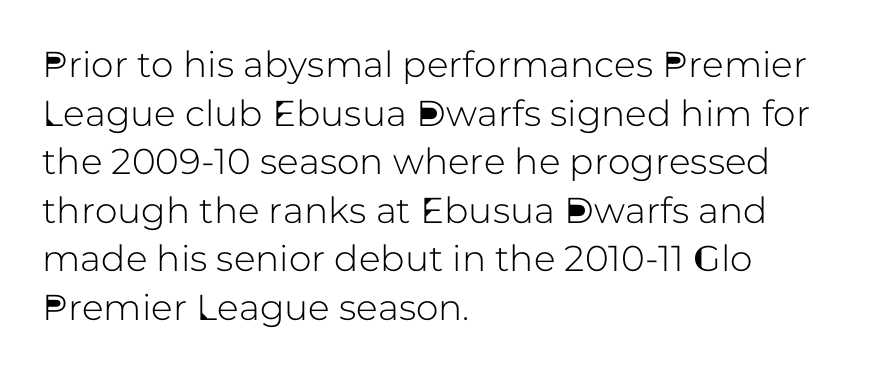
The image shows 36 px sans-serif type, upright; set left-aligned, normal line spacing (1.35x), normal letter spacing, not underlined; low stroke contrast and a medium x-height.
